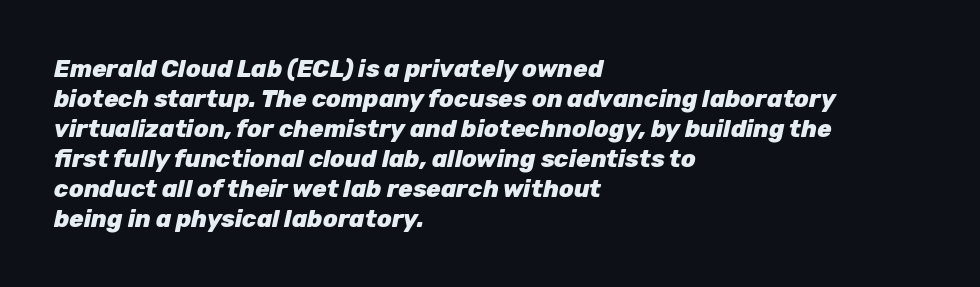
Caption: standard tracking, unaltered. Short and long lines alike share a common starting point at left. On the weight axis this lands at bold, roughly 700. When letters slant like this, we call the style italic.
